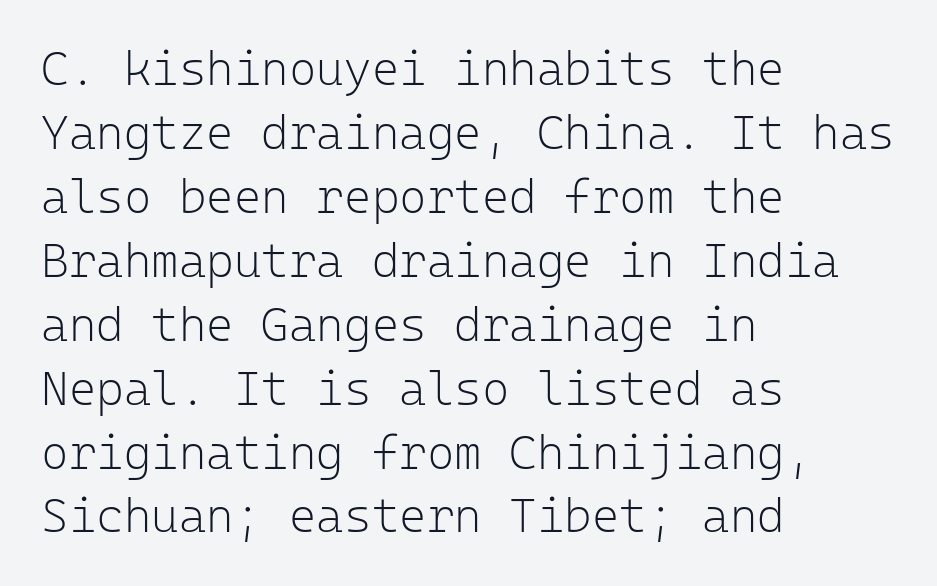
Q: Is the text bold? A: No.
Q: Is the text italic (slanted)? A: No, it is upright.
Q: Is the typeface a serif or a sans-serif typeface? A: Sans-serif.
Q: Is the text underlined? A: No.
Q: How is the paragraph aligned? A: Left-aligned.
Q: Is the spacing between letters normal or unusually wide? A: Normal.
Q: Is the spacing between lines tight, normal or loose? A: Normal.
Q: Width (condensed, normal, or wide)? A: Normal.
Q: Stroke contrast? A: Low.
Q: x-height? A: Medium.
Q: Monospaced? A: Yes.
